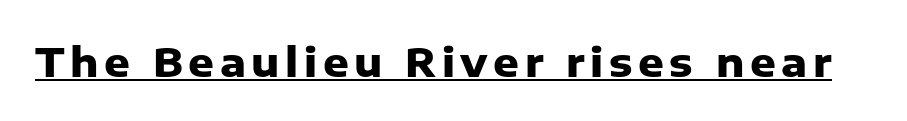
{"serif": "no", "italic": "no", "bold": "yes", "weight": "heavy", "width": "normal", "stroke_contrast": "low", "x_height": "medium", "monospaced": "no", "underline": "yes", "glyph_px": 40}
